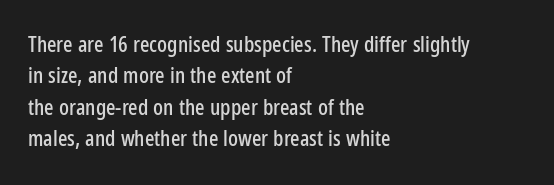
Q: Is the text italic (slanted)? A: No, it is upright.
Q: Is the text underlined? A: No.
Q: How is the paragraph aligned? A: Left-aligned.
Q: Is the spacing between letters normal or unusually wide? A: Normal.
Q: Is the spacing between lines tight, normal or loose? A: Normal.
